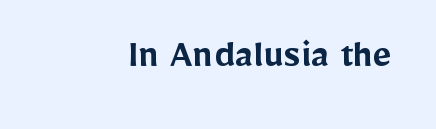
{"serif": "no", "italic": "no", "bold": "semi", "weight": "semibold", "width": "normal", "stroke_contrast": "low", "x_height": "medium", "monospaced": "no", "underline": "no", "letter_spacing": "normal", "letter_spacing_em": 0.0, "glyph_px": 42}
